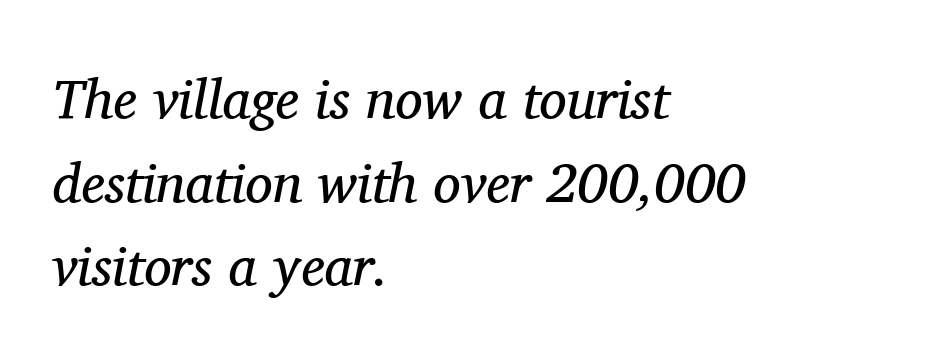
Q: Is the text bold? A: No.
Q: Is the text italic (slanted)? A: Yes, it leans right by about 11 degrees.
Q: Is the typeface a serif or a sans-serif typeface? A: Serif.
Q: Is the text underlined? A: No.
Q: How is the paragraph aligned? A: Left-aligned.
Q: Is the spacing between letters normal or unusually wide? A: Normal.
Q: Is the spacing between lines tight, normal or loose? A: Normal.
Q: Width (condensed, normal, or wide)? A: Normal.
Q: Stroke contrast? A: Medium.
Q: x-height? A: Medium.
Q: Monospaced? A: No.
